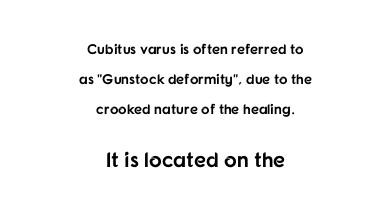
{"italic": "no", "bold": "yes", "underline": "no", "align": "center", "line_spacing": "loose", "line_spacing_ratio": 2.13, "letter_spacing": "normal", "letter_spacing_em": 0.0, "larger_block": "second", "size_ratio": 1.5, "glyph_px": 21}
